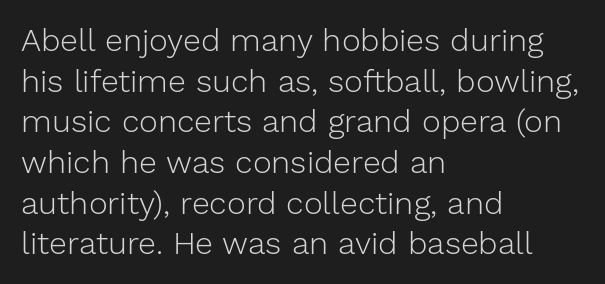
{"serif": "no", "italic": "no", "bold": "no", "weight": "light", "width": "normal", "stroke_contrast": "low", "x_height": "medium", "monospaced": "no", "underline": "no", "align": "left", "line_spacing": "normal", "line_spacing_ratio": 1.27, "letter_spacing": "normal", "letter_spacing_em": 0.0, "glyph_px": 32}
